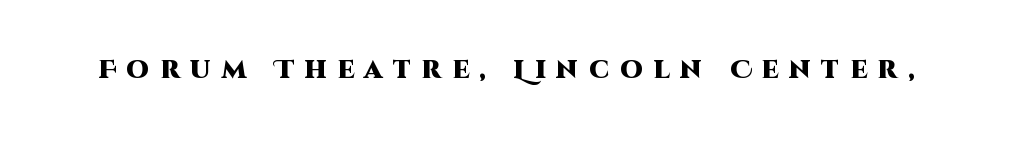
Q: Is the text bold? A: Yes.
Q: Is the text italic (slanted)? A: No, it is upright.
Q: Is the text underlined? A: No.
Q: Is the spacing between letters normal or unusually wide? A: Unusually wide.
